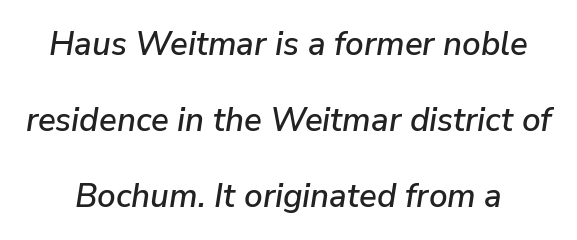
{"italic": "yes", "lean": "right", "slant_degrees": 9, "width": "normal", "stroke_contrast": "low", "x_height": "medium", "monospaced": "no", "underline": "no", "line_spacing": "loose", "line_spacing_ratio": 2.3, "letter_spacing": "normal", "letter_spacing_em": 0.0, "glyph_px": 33}
